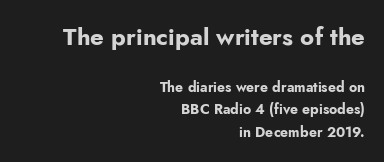
Letter spacing: default. The earlier block is typeset at a bigger size than the later block. The passage shown stacks its lines at a standard gap. The paragraph has a hard right edge and a soft left edge.
